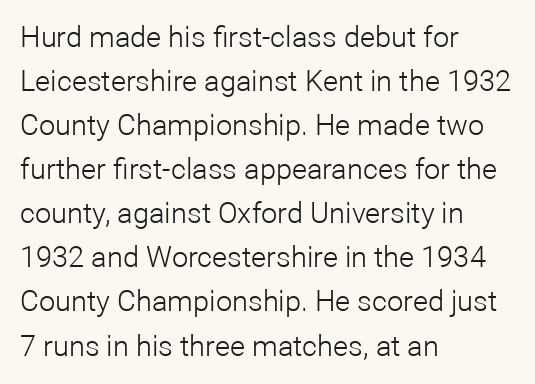
Q: Is the text bold? A: No.
Q: Is the text italic (slanted)? A: No, it is upright.
Q: Is the typeface a serif or a sans-serif typeface? A: Sans-serif.
Q: Is the text underlined? A: No.
Q: How is the paragraph aligned? A: Left-aligned.
Q: Is the spacing between letters normal or unusually wide? A: Normal.
Q: Is the spacing between lines tight, normal or loose? A: Normal.
Q: Width (condensed, normal, or wide)? A: Normal.
Q: Stroke contrast? A: Low.
Q: x-height? A: Medium.
Q: Monospaced? A: No.
